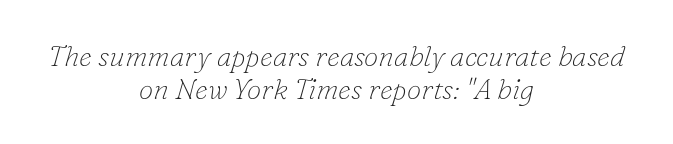
Each stroke keeps to a modest, everyday thickness or less. The typography opts for an oblique posture over an upright one. Plain, unruled lines of type. The letters advance in unequal steps, a hallmark of proportional type. Check where the strokes stop: tiny serifs finish them off. Inter-character spacing is left at the font's built-in metrics.
